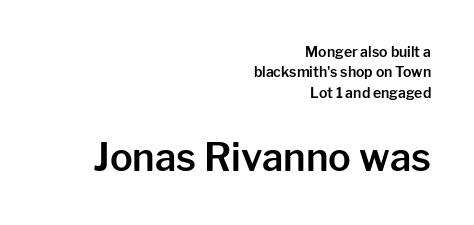
The type is set solid horizontally, with unmodified tracking. Larger block? The one below; the one above is distinctly smaller. Any mark beneath the type? The region is blank. Stroke terminals: plain, sans-serif. Notice how the stems are strictly vertical — no italics here.
